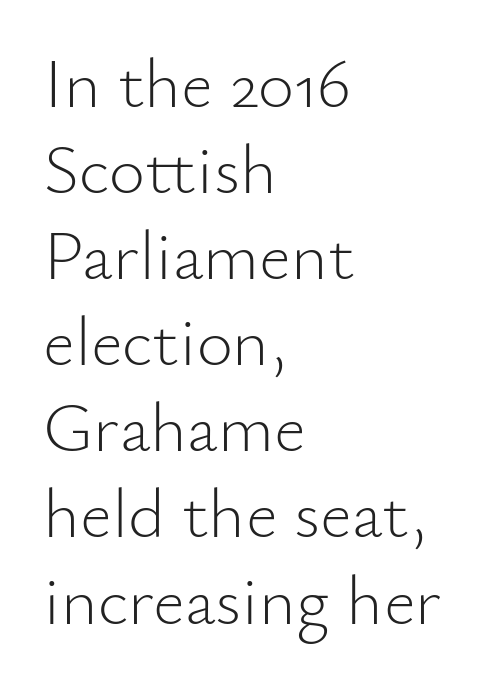
Q: Is the text bold? A: No.
Q: Is the text italic (slanted)? A: No, it is upright.
Q: Is the typeface a serif or a sans-serif typeface? A: Sans-serif.
Q: Is the text underlined? A: No.
Q: How is the paragraph aligned? A: Left-aligned.
Q: Is the spacing between letters normal or unusually wide? A: Normal.
Q: Width (condensed, normal, or wide)? A: Normal.
Q: Stroke contrast? A: Low.
Q: x-height? A: Small.
Q: Monospaced? A: No.
